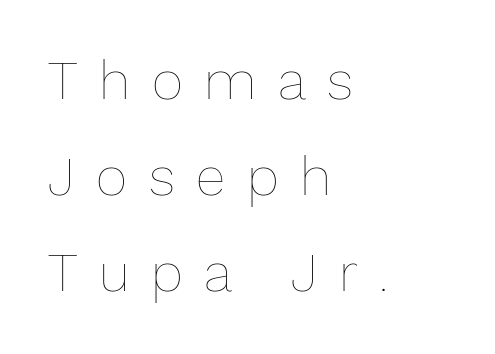
The image shows 54 px thin type, upright; set left-aligned, line spacing 1.78x, unusually wide letter spacing (+0.4 em), not underlined; low stroke contrast and a medium x-height.
